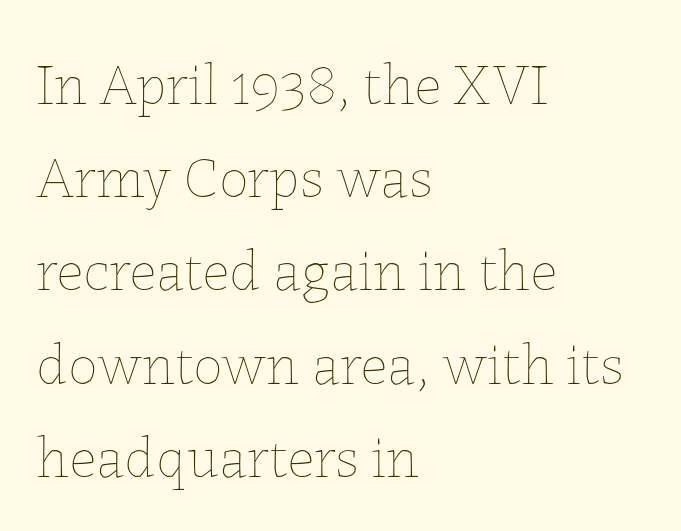
The image shows 59 px thin type, upright; set left-aligned, normal line spacing (1.58x), normal letter spacing, not underlined; low stroke contrast and a medium x-height.
